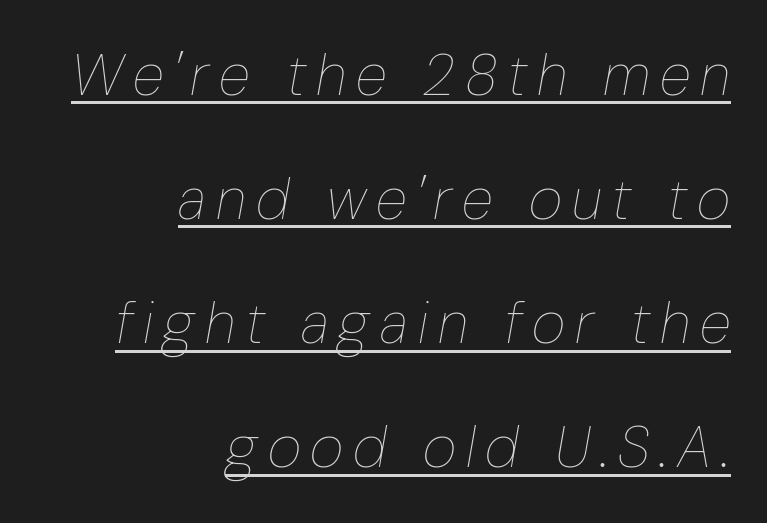
{"italic": "yes", "lean": "right", "slant_degrees": 10, "bold": "no", "weight": "thin", "width": "condensed", "stroke_contrast": "low", "x_height": "medium", "monospaced": "no", "underline": "yes", "align": "right", "line_spacing": "loose", "line_spacing_ratio": 2.14, "glyph_px": 58}
